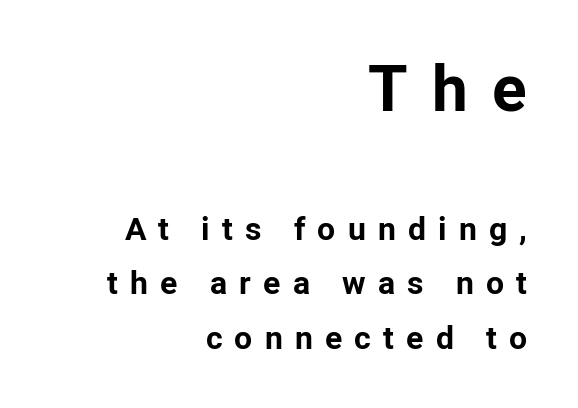
{"serif": "no", "italic": "no", "bold": "yes", "weight": "bold", "width": "normal", "stroke_contrast": "low", "x_height": "medium", "monospaced": "no", "underline": "no", "align": "right", "line_spacing": "normal", "line_spacing_ratio": 1.69, "letter_spacing": "wide", "letter_spacing_em": 0.38, "larger_block": "first", "size_ratio": 2.0, "glyph_px": 64}
